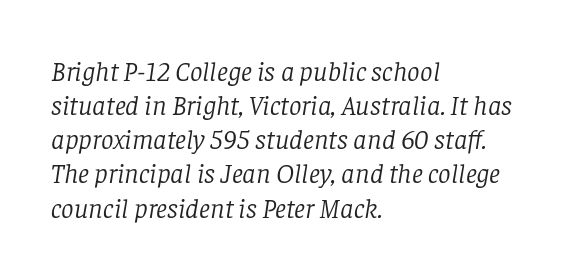
The image shows 28 px light serif type, italic (leaning right); set left-aligned, line spacing 1.22x, normal letter spacing, not underlined; low stroke contrast and a large x-height.
